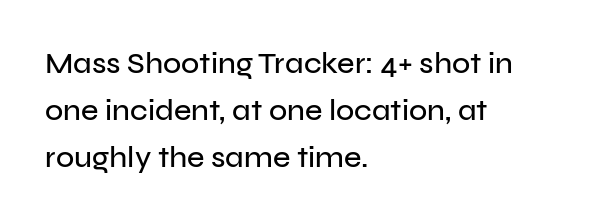
{"serif": "no", "italic": "no", "width": "normal", "stroke_contrast": "low", "x_height": "medium", "monospaced": "no", "underline": "no", "align": "left", "line_spacing": "normal", "line_spacing_ratio": 1.57, "letter_spacing": "normal", "letter_spacing_em": 0.0, "glyph_px": 30}
